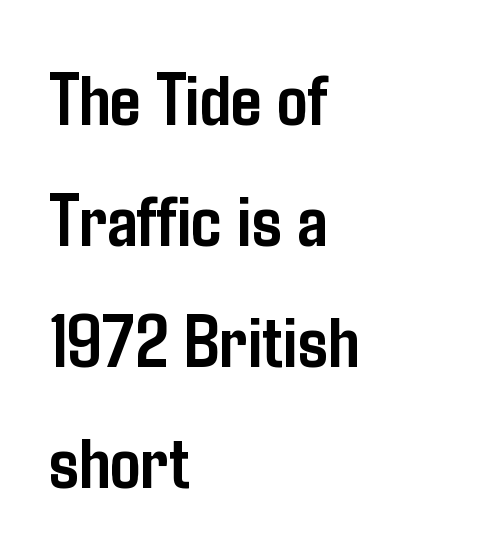
{"serif": "no", "italic": "no", "bold": "yes", "weight": "semibold", "width": "condensed", "stroke_contrast": "low", "x_height": "medium", "monospaced": "no", "underline": "no", "align": "left", "line_spacing": "normal", "line_spacing_ratio": 1.59, "letter_spacing": "normal", "letter_spacing_em": 0.0, "glyph_px": 76}
